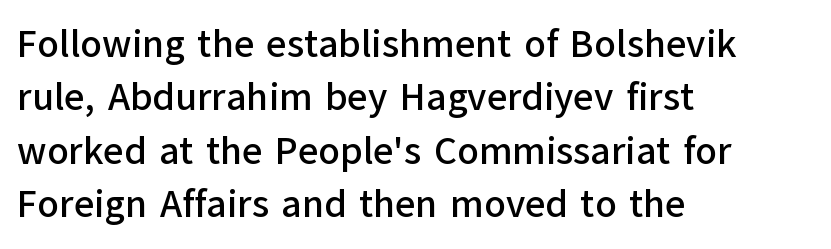
Rows of type keep a routine distance in the vertical direction. The paragraph has a hard left edge and a soft right edge. Classification — sans serif. Upright lettering throughout. Each letter keeps its own natural width here, so spacing adapts to shape.
